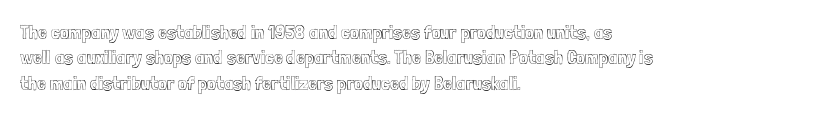
Q: Is the text italic (slanted)? A: No, it is upright.
Q: Is the text underlined? A: No.
Q: How is the paragraph aligned? A: Left-aligned.
Q: Is the spacing between letters normal or unusually wide? A: Normal.
Q: Is the spacing between lines tight, normal or loose? A: Normal.
